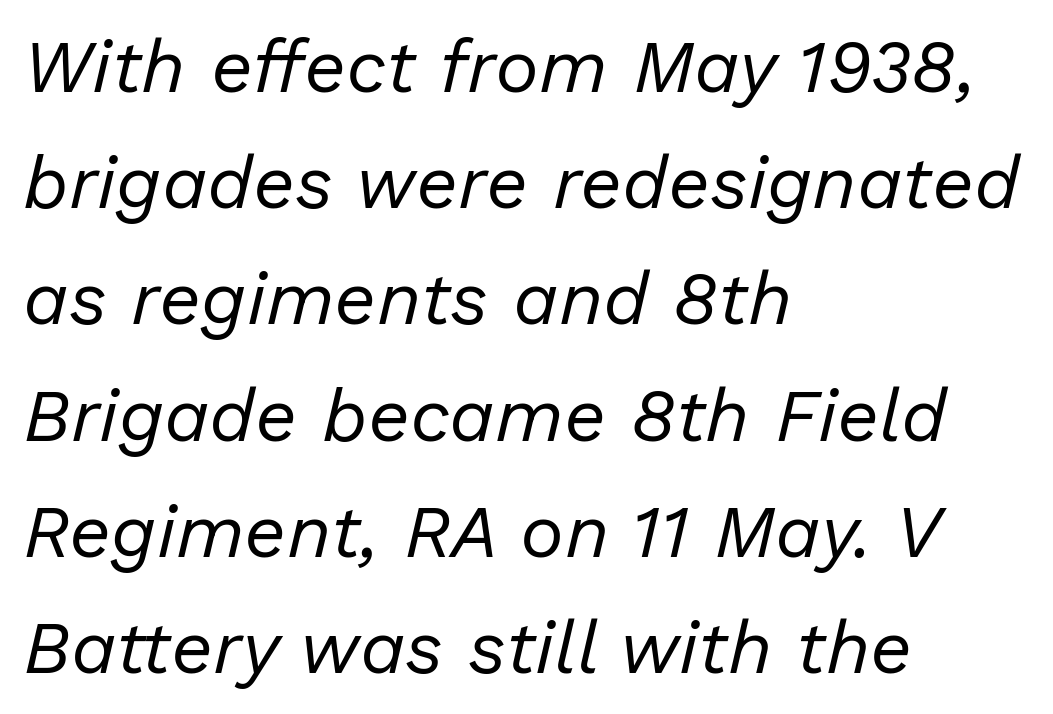
The image shows 74 px regular-weight type, italic (leaning right); set left-aligned, normal line spacing (1.57x), normal letter spacing, not underlined; low stroke contrast and a medium x-height.
